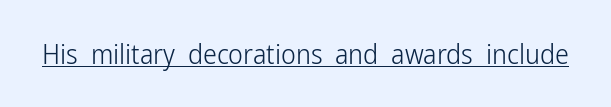
The image shows 28 px light, condensed sans-serif type, upright; set normal letter spacing, underlined; low stroke contrast and a medium x-height.
